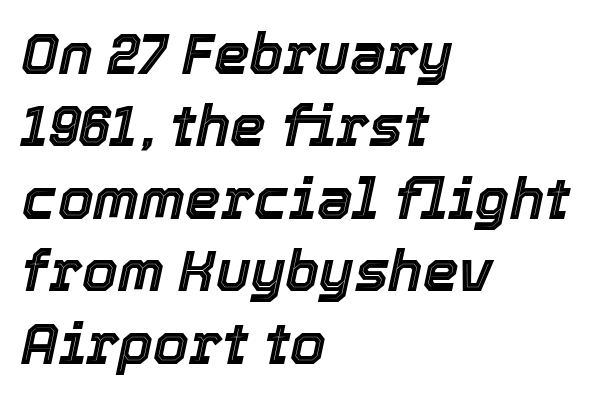
Q: Is the text italic (slanted)? A: Yes, it leans right by about 12 degrees.
Q: Is the text underlined? A: No.
Q: How is the paragraph aligned? A: Left-aligned.
Q: Is the spacing between letters normal or unusually wide? A: Normal.
Q: Is the spacing between lines tight, normal or loose? A: Normal.
Q: Width (condensed, normal, or wide)? A: Normal.
Q: x-height? A: Medium.
Q: Monospaced? A: No.
